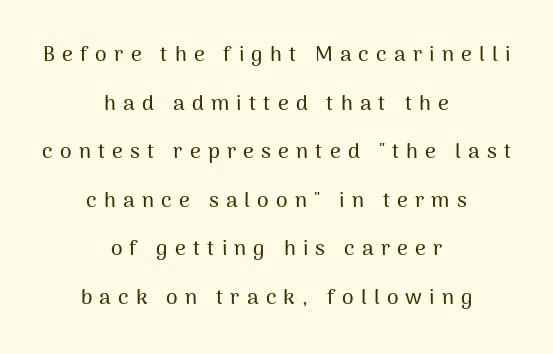
{"italic": "no", "underline": "no", "align": "center", "line_spacing": "loose", "line_spacing_ratio": 2.31, "letter_spacing": "wide", "letter_spacing_em": 0.34, "glyph_px": 21}
